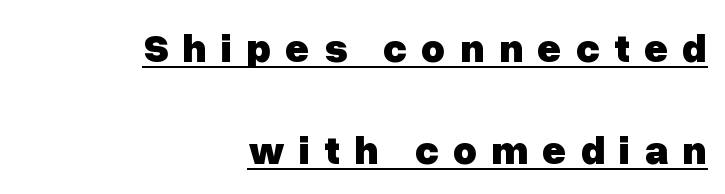
The image shows 41 px heavy sans-serif type, upright; set right-aligned, loose line spacing (2.48x), unusually wide letter spacing (+0.34 em), underlined; low stroke contrast and a medium x-height.
